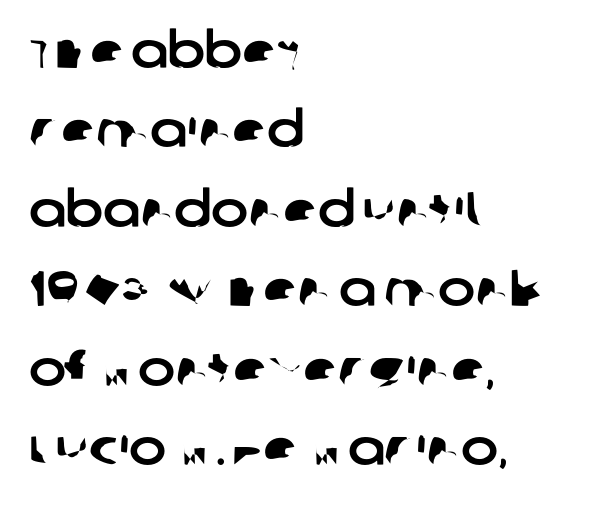
Q: Is the typeface a serif or a sans-serif typeface? A: Sans-serif.
Q: Is the text underlined? A: No.
Q: How is the paragraph aligned? A: Left-aligned.
Q: Is the spacing between letters normal or unusually wide? A: Normal.
Q: Is the spacing between lines tight, normal or loose? A: Normal.
Q: Width (condensed, normal, or wide)? A: Normal.
Q: Stroke contrast? A: Low.
Q: x-height? A: Large.
Q: Monospaced? A: No.
